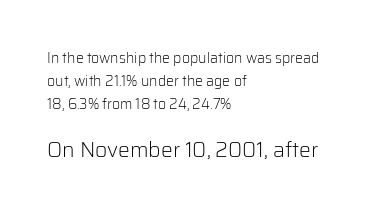
{"italic": "no", "bold": "no", "underline": "no", "align": "left", "line_spacing": "normal", "line_spacing_ratio": 1.64, "letter_spacing": "normal", "letter_spacing_em": 0.0, "larger_block": "second", "size_ratio": 1.5, "glyph_px": 21}
